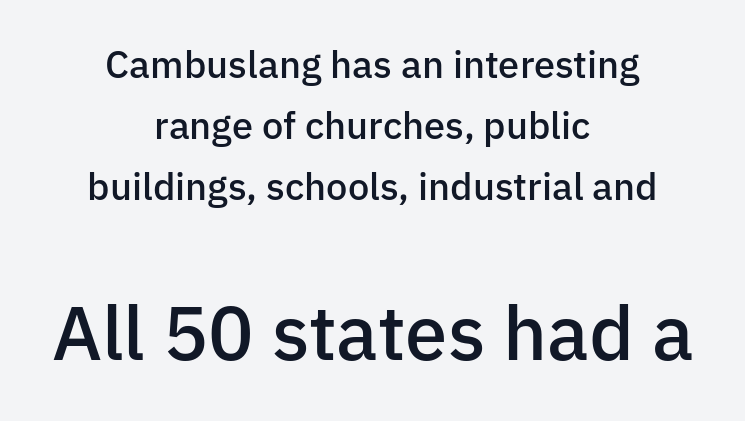
{"serif": "no", "italic": "no", "bold": "semi", "weight": "semibold", "width": "normal", "stroke_contrast": "low", "x_height": "medium", "monospaced": "no", "underline": "no", "align": "center", "line_spacing": "normal", "line_spacing_ratio": 1.6, "letter_spacing": "normal", "letter_spacing_em": 0.0, "larger_block": "second", "size_ratio": 2.0, "glyph_px": 76}
